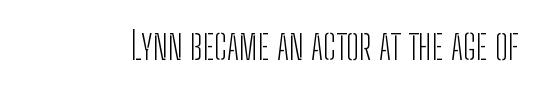
{"serif": "no", "italic": "no", "bold": "no", "weight": "light", "width": "condensed", "stroke_contrast": "low", "x_height": "medium", "monospaced": "no", "underline": "no", "letter_spacing": "normal", "letter_spacing_em": 0.0, "glyph_px": 39}
